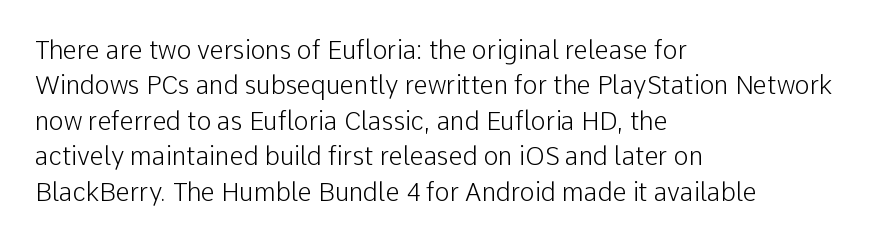
Plain, unruled lines of type. Is the type heavy? It reads as light-to-regular instead. Interline gaps are of average width in this sample. In terms of posture, this sample is upright. These lines are set flush left with a ragged right edge. Nothing unusual about the tracking: characters are spaced as the font intends.
